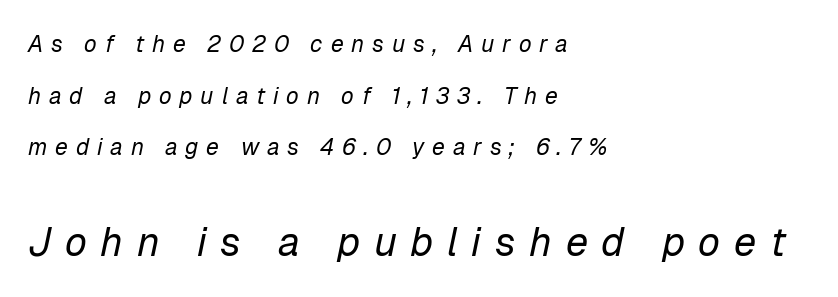
{"italic": "yes", "lean": "right", "slant_degrees": 12, "bold": "no", "weight": "regular", "width": "normal", "stroke_contrast": "low", "x_height": "medium", "monospaced": "no", "underline": "no", "align": "left", "line_spacing": "loose", "line_spacing_ratio": 2.25, "letter_spacing": "wide", "letter_spacing_em": 0.34, "larger_block": "second", "size_ratio": 1.74, "glyph_px": 40}
